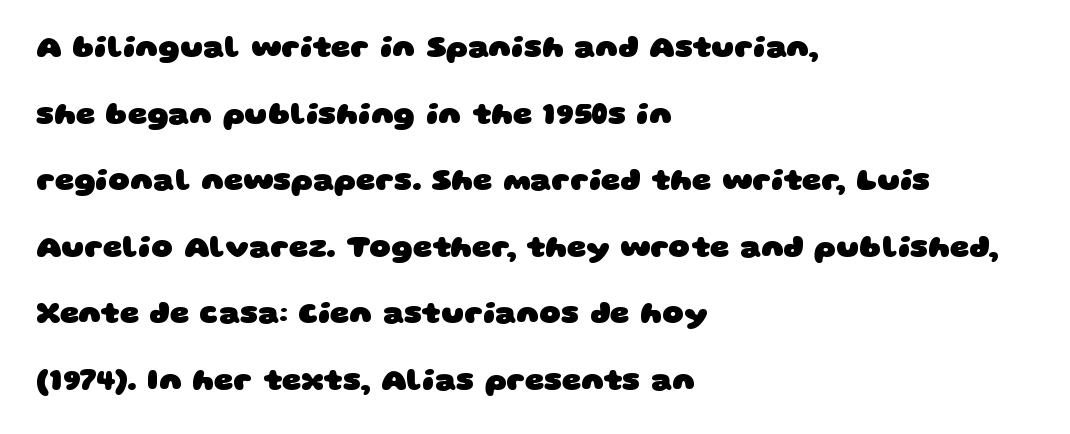
Q: Is the text bold? A: Yes.
Q: Is the typeface a serif or a sans-serif typeface? A: Sans-serif.
Q: Is the text underlined? A: No.
Q: How is the paragraph aligned? A: Left-aligned.
Q: Is the spacing between letters normal or unusually wide? A: Normal.
Q: Is the spacing between lines tight, normal or loose? A: Loose.
Q: Width (condensed, normal, or wide)? A: Wide.
Q: Stroke contrast? A: Low.
Q: x-height? A: Large.
Q: Monospaced? A: No.
